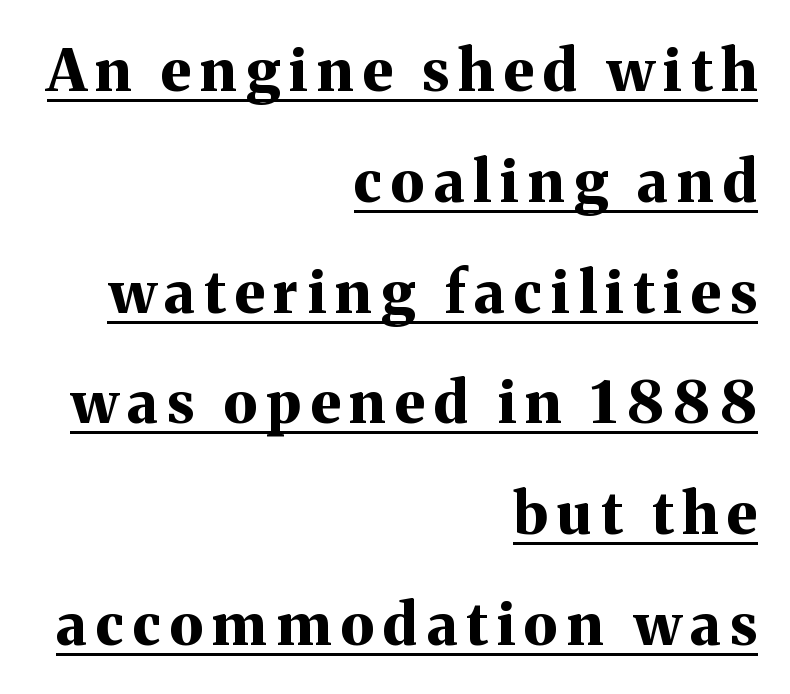
The image shows 58 px bold serif type, upright; set right-aligned, loose line spacing (1.91x), underlined; medium stroke contrast and a medium x-height.
